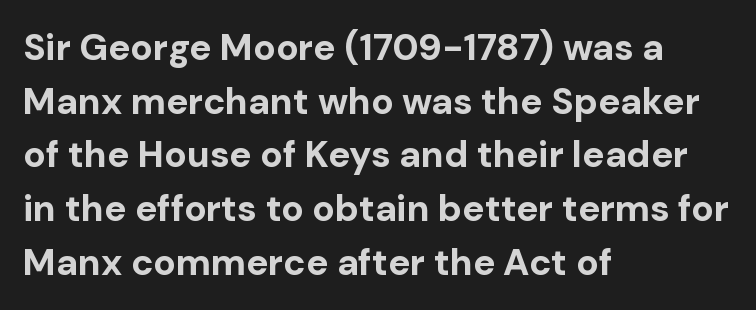
You can tell from the bare stems that sans-serif type was used. Italic: no, the glyphs are upright roman. A dark, heavy texture on the line: the type is bold. Think of a printed novel: that variable character pitch is what you see here. Notice how the passage keeps a crisp vertical edge on the left only. Honestly, the letter spacing is just normal — you wouldn't notice it.
